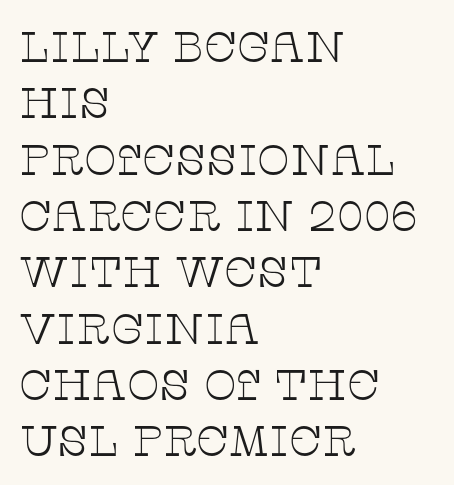
The image shows 43 px thin, wide serif type, upright; set left-aligned, normal line spacing (1.31x), normal letter spacing, not underlined; low stroke contrast and a large x-height.
